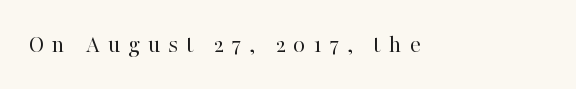
Nope, not italic — everything's standing straight. The cut favours lightness, reaching ordinary text weight at its darkest. A typesetter would call this heavily tracked-out type. Type without underlining.
